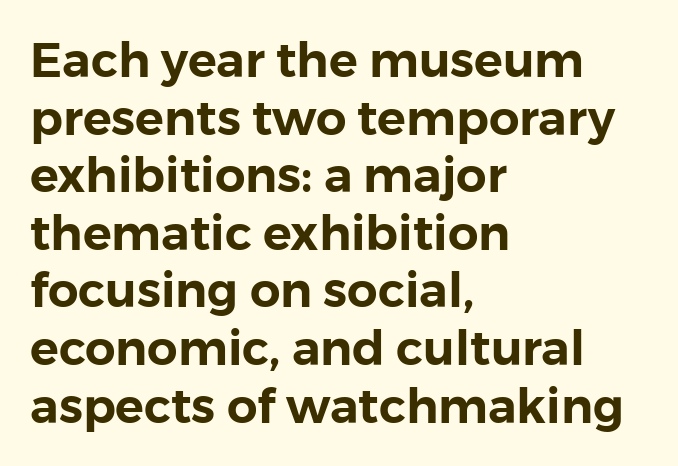
Is this a fixed-width face? No — the glyphs have proportional, varying widths. Nope, not italic — everything's standing straight. Plain, unruled lines of type. The rendering shows plain stroke endings on the letterforms — a sans-serif design.
